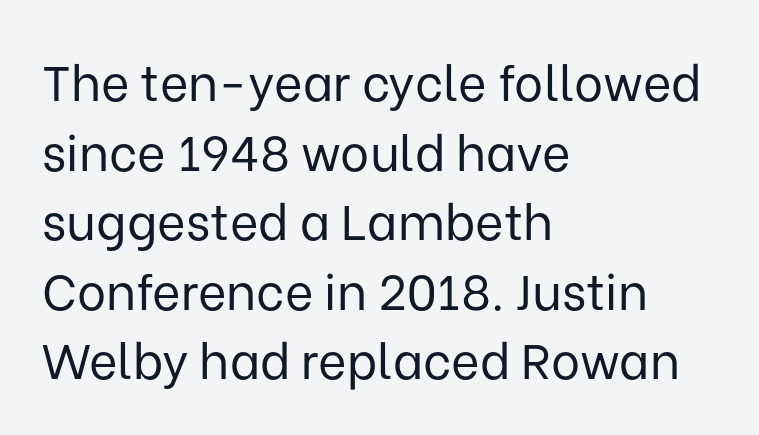
The image shows 49 px regular-weight sans-serif type, upright; set left-aligned, normal line spacing (1.42x), normal letter spacing, not underlined; low stroke contrast and a medium x-height.
